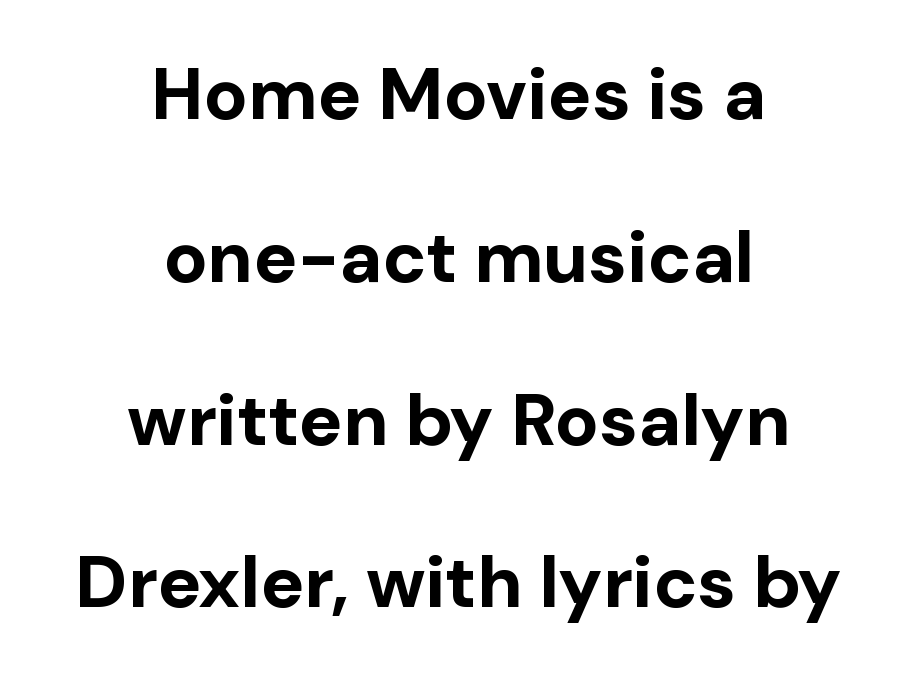
{"serif": "no", "italic": "no", "bold": "yes", "weight": "bold", "width": "normal", "stroke_contrast": "low", "x_height": "medium", "monospaced": "no", "underline": "no", "align": "center", "line_spacing": "loose", "line_spacing_ratio": 2.23, "letter_spacing": "normal", "letter_spacing_em": 0.0, "glyph_px": 73}
